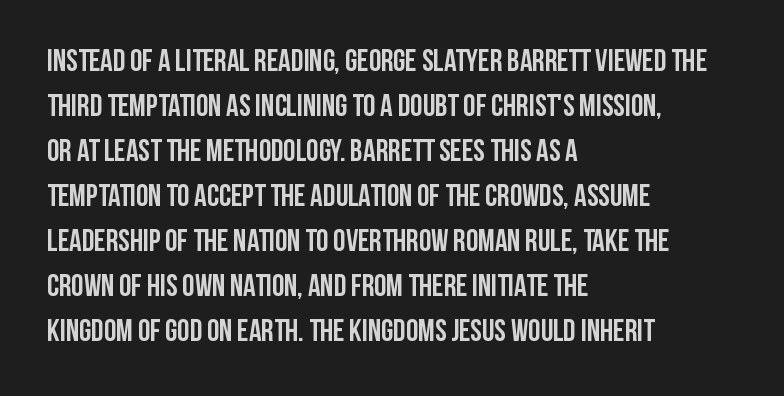
The image shows 31 px semibold, condensed sans-serif type, upright; set left-aligned, normal line spacing (1.45x), normal letter spacing, not underlined; low stroke contrast and a large x-height.
